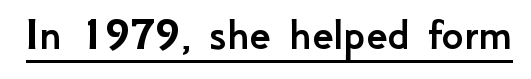
{"serif": "no", "italic": "no", "width": "normal", "stroke_contrast": "low", "x_height": "small", "monospaced": "no", "underline": "yes", "letter_spacing": "normal", "letter_spacing_em": 0.0, "glyph_px": 47}
